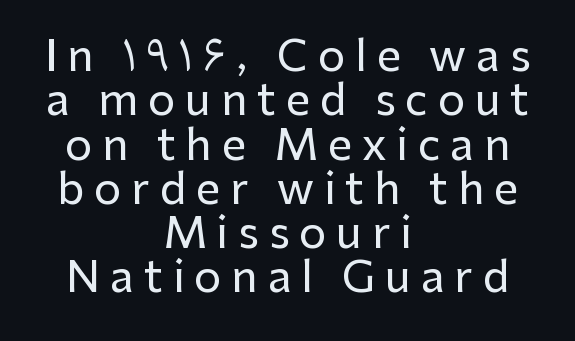
The image shows 43 px sans-serif type, upright; set centered, tight line spacing (1.03x), unusually wide letter spacing (+0.23 em), not underlined; low stroke contrast and a medium x-height.
